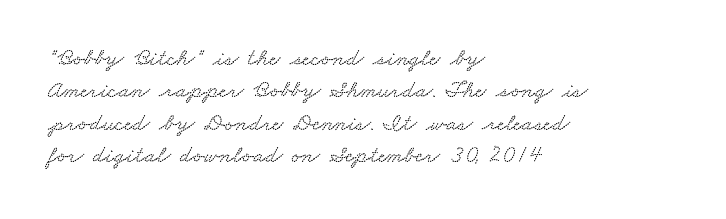
The image shows 24 px text type; set left-aligned, normal line spacing (1.35x), normal letter spacing, not underlined.
